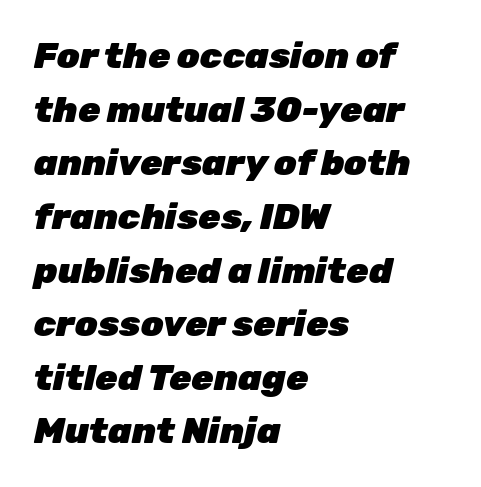
{"italic": "yes", "lean": "right", "slant_degrees": 12, "bold": "yes", "weight": "heavy", "width": "normal", "stroke_contrast": "low", "x_height": "medium", "monospaced": "no", "underline": "no", "align": "left", "line_spacing": "normal", "line_spacing_ratio": 1.49, "letter_spacing": "normal", "letter_spacing_em": 0.0, "glyph_px": 36}
